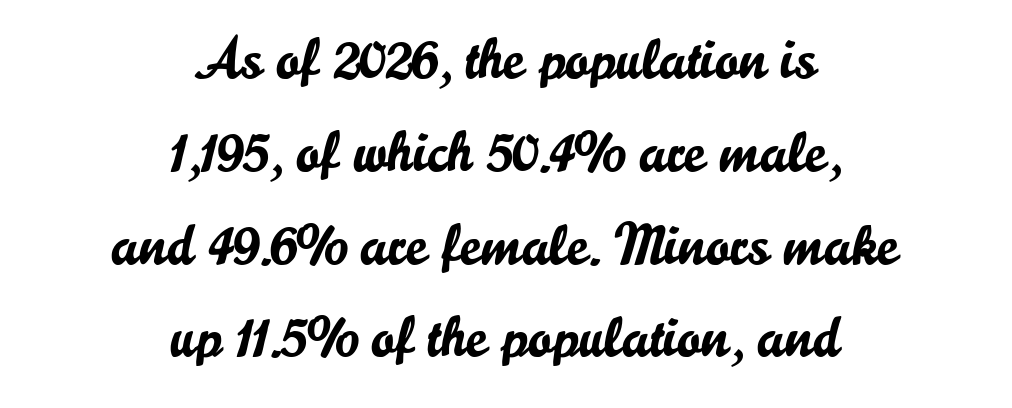
{"serif": "no", "width": "normal", "stroke_contrast": "low", "x_height": "small", "monospaced": "no", "underline": "no", "align": "center", "line_spacing": "normal", "line_spacing_ratio": 1.6, "letter_spacing": "normal", "letter_spacing_em": 0.0, "glyph_px": 58}
